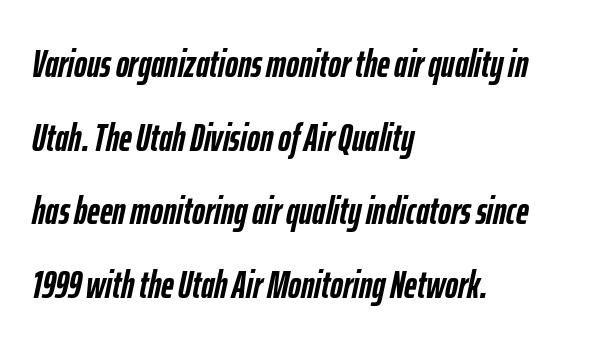
{"italic": "yes", "lean": "right", "slant_degrees": 12, "bold": "yes", "weight": "semibold", "width": "condensed", "stroke_contrast": "low", "x_height": "medium", "monospaced": "no", "underline": "no", "align": "left", "line_spacing_ratio": 1.89, "letter_spacing": "normal", "letter_spacing_em": 0.0, "glyph_px": 39}
